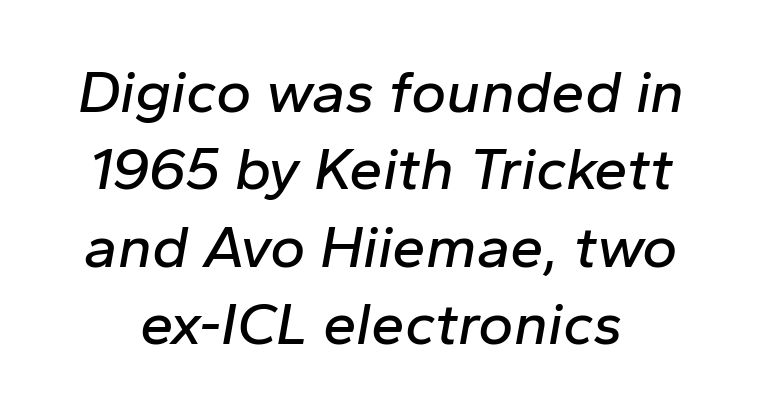
The image shows 60 px text type, italic (leaning right); set normal line spacing (1.29x), normal letter spacing, not underlined; low stroke contrast and a medium x-height.
